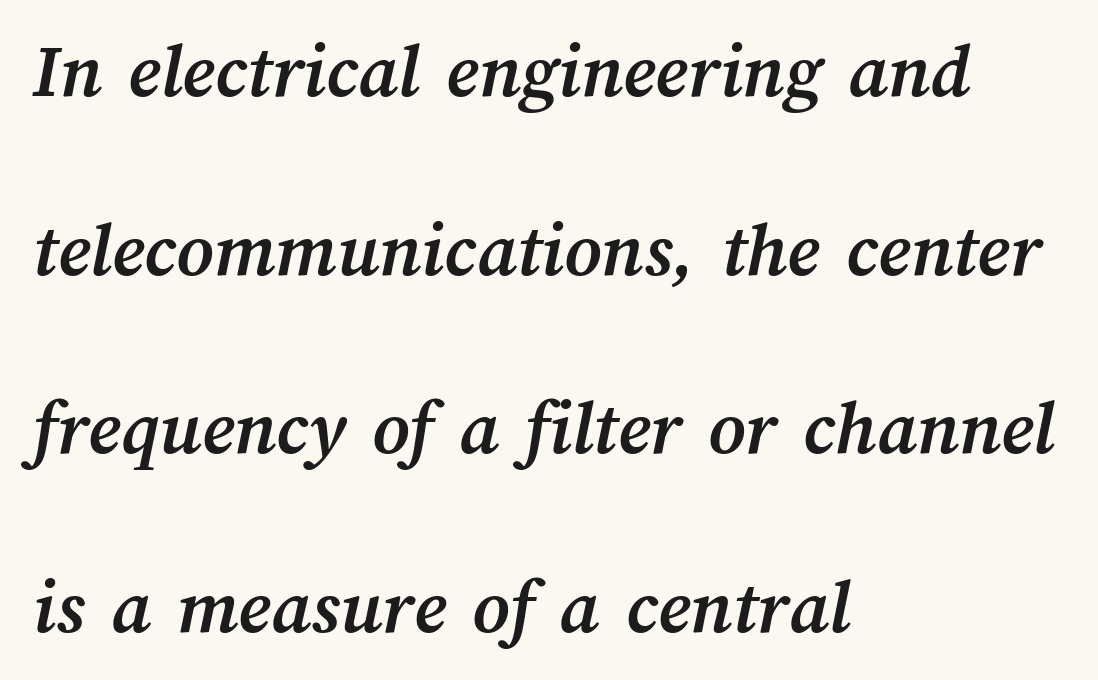
{"bold": "yes", "weight": "semibold", "width": "normal", "stroke_contrast": "medium", "x_height": "medium", "monospaced": "no", "underline": "no", "align": "left", "line_spacing": "loose", "line_spacing_ratio": 2.26, "letter_spacing": "normal", "letter_spacing_em": 0.0, "glyph_px": 79}
